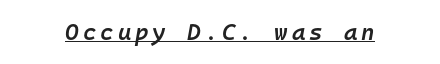
{"italic": "yes", "lean": "right", "slant_degrees": 10, "bold": "semi", "underline": "yes", "glyph_px": 23}
